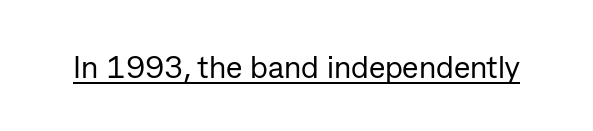
Q: Is the text bold? A: No.
Q: Is the text italic (slanted)? A: No, it is upright.
Q: Is the typeface a serif or a sans-serif typeface? A: Sans-serif.
Q: Is the text underlined? A: Yes.
Q: Is the spacing between letters normal or unusually wide? A: Normal.
Q: Width (condensed, normal, or wide)? A: Normal.
Q: Stroke contrast? A: Low.
Q: x-height? A: Medium.
Q: Monospaced? A: No.
